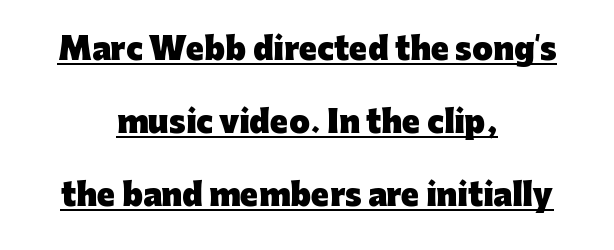
The image shows 30 px heavy sans-serif type, upright; set centered, loose line spacing (2.43x), normal letter spacing, underlined; low stroke contrast and a medium x-height.
